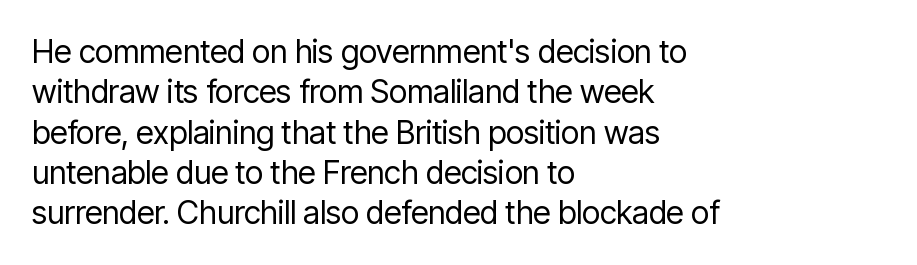
Q: Is the text bold? A: No.
Q: Is the text italic (slanted)? A: No, it is upright.
Q: Is the typeface a serif or a sans-serif typeface? A: Sans-serif.
Q: Is the text underlined? A: No.
Q: How is the paragraph aligned? A: Left-aligned.
Q: Is the spacing between letters normal or unusually wide? A: Normal.
Q: Is the spacing between lines tight, normal or loose? A: Normal.
Q: Width (condensed, normal, or wide)? A: Condensed.
Q: Stroke contrast? A: Low.
Q: x-height? A: Medium.
Q: Monospaced? A: No.
